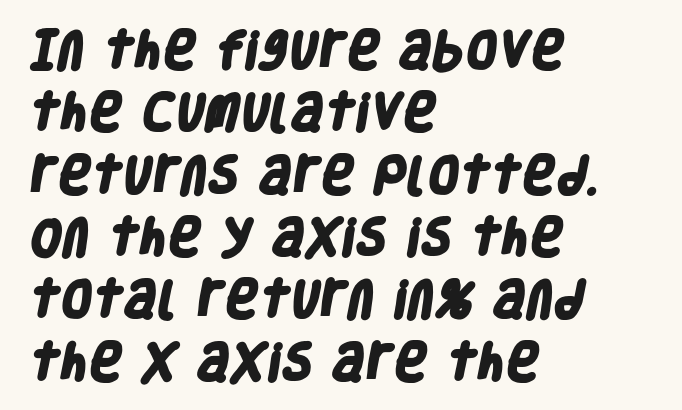
The image shows 41 px heavy, condensed sans-serif type; set left-aligned, normal line spacing (1.52x), normal letter spacing, not underlined; low stroke contrast and a large x-height.
